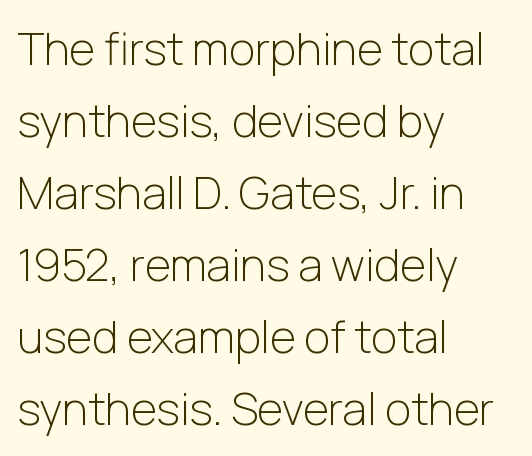
The image shows 45 px light sans-serif type, upright; set left-aligned, normal line spacing (1.6x), normal letter spacing, not underlined; low stroke contrast and a medium x-height.
